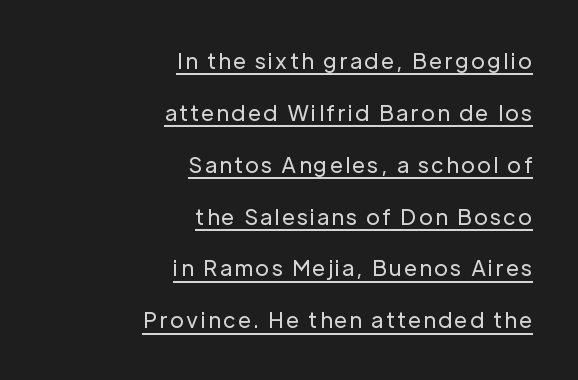
The image shows 21 px text type, upright; set right-aligned, loose line spacing (2.47x), underlined.
